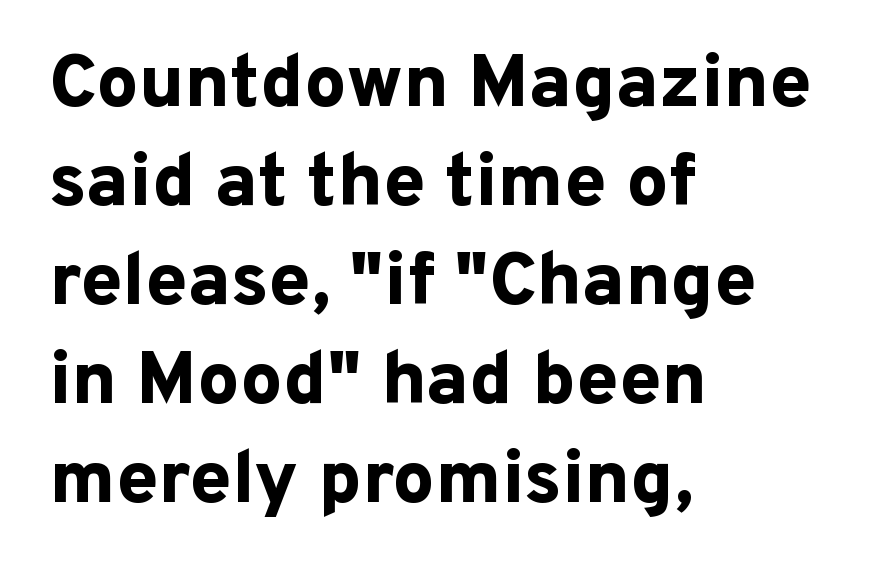
{"serif": "no", "italic": "no", "bold": "yes", "weight": "bold", "width": "normal", "stroke_contrast": "low", "x_height": "medium", "monospaced": "no", "underline": "no", "align": "left", "line_spacing": "normal", "line_spacing_ratio": 1.32, "letter_spacing": "normal", "letter_spacing_em": 0.0, "glyph_px": 75}
